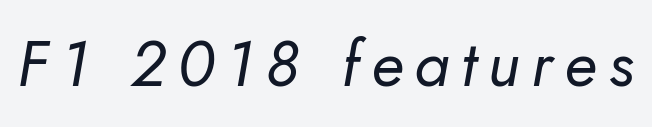
{"italic": "yes", "lean": "right", "slant_degrees": 10, "bold": "no", "weight": "regular", "width": "normal", "stroke_contrast": "low", "x_height": "small", "monospaced": "no", "underline": "no", "glyph_px": 64}
